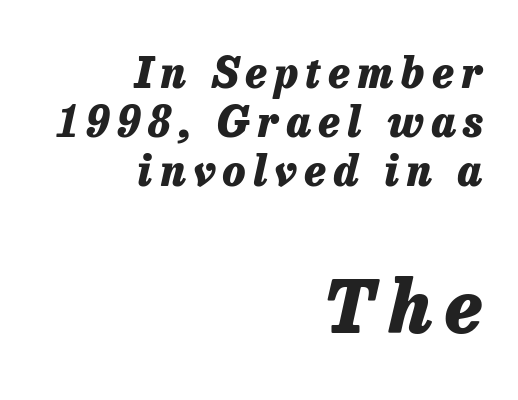
The image shows 73 px heavy type, italic (leaning right); set right-aligned, line spacing 1.17x, not underlined; the second (bottom) block is 1.74x larger; low stroke contrast and a medium x-height.
